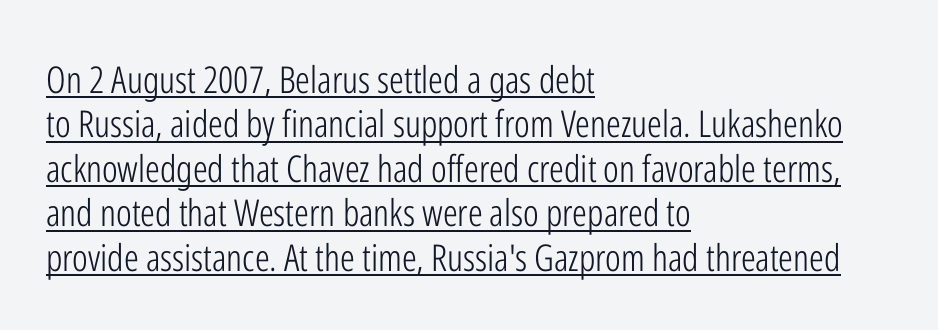
The image shows 37 px light, condensed sans-serif type, upright; set left-aligned, line spacing 1.2x, normal letter spacing, underlined; low stroke contrast and a medium x-height.
